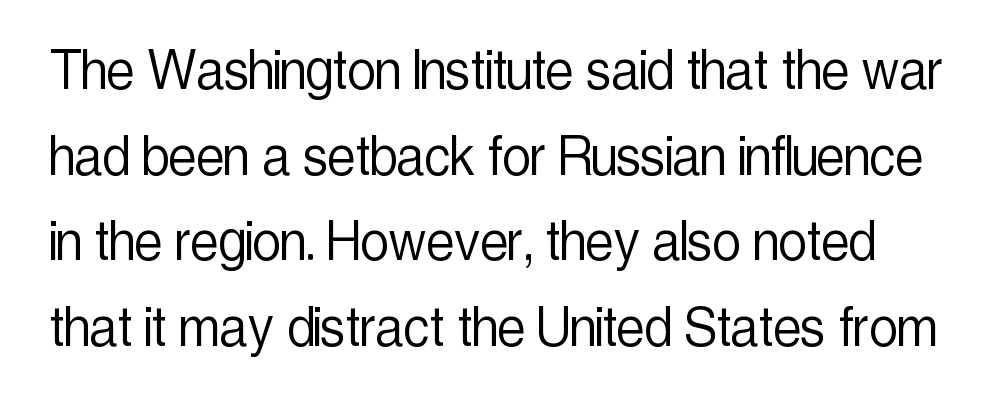
The image shows 63 px light, condensed sans-serif type, upright; set normal line spacing (1.36x), normal letter spacing, not underlined; a medium x-height.
